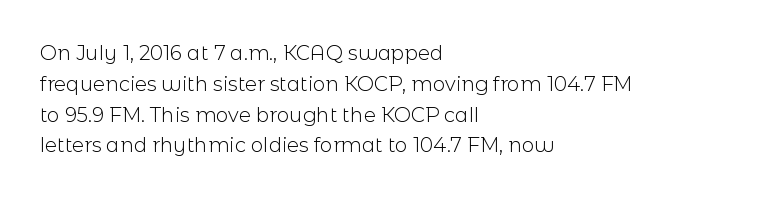
Q: Is the text bold? A: No.
Q: Is the text italic (slanted)? A: No, it is upright.
Q: Is the text underlined? A: No.
Q: How is the paragraph aligned? A: Left-aligned.
Q: Is the spacing between letters normal or unusually wide? A: Normal.
Q: Is the spacing between lines tight, normal or loose? A: Normal.
